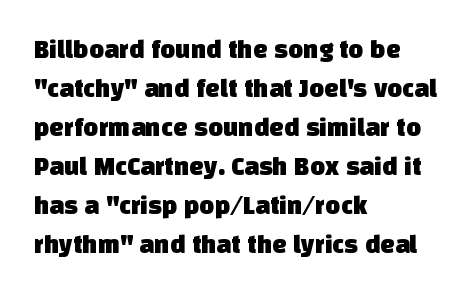
Interline gaps are of average width in this sample. This rendering leaves character spacing at its baseline value. Beneath every word, the page is bare. This sample is left-justified, so line endings fall wherever the words run out.
